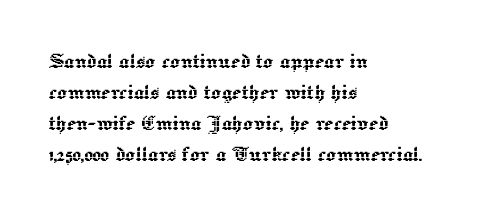
The image shows 25 px text type, upright; set left-aligned, line spacing 1.24x, normal letter spacing, not underlined.
